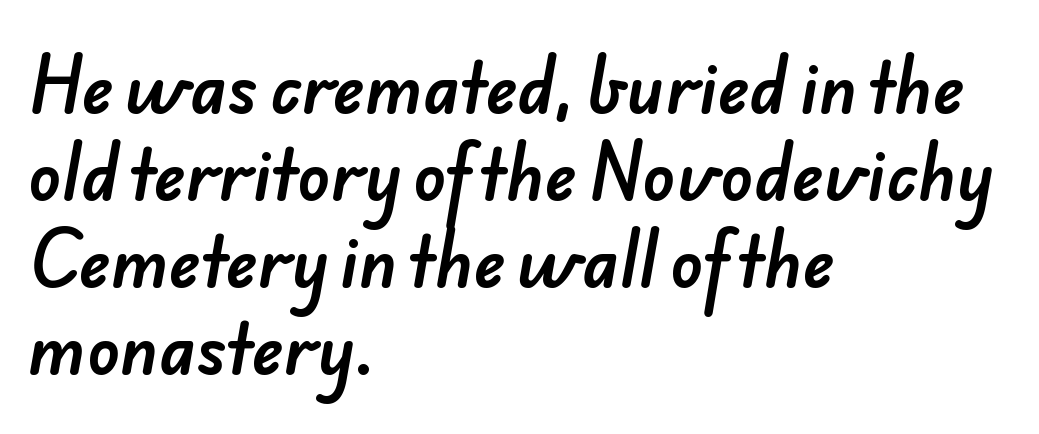
Short note: letters normally spaced. You could not count columns in this text — the font is proportionally spaced. The paragraph shown leans on its left margin. The string is rendered with underlining switched off. A typesetter would call this leading conventional body-copy spacing. Examine the stroke ends and you'll find no serifs.
